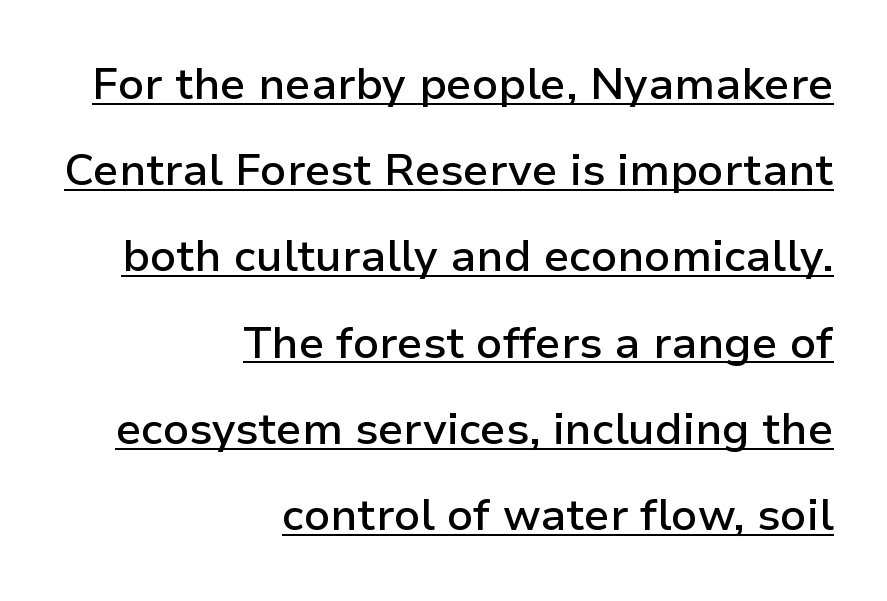
The image shows 44 px semibold sans-serif type, upright; set right-aligned, loose line spacing (1.96x), normal letter spacing, underlined; low stroke contrast and a medium x-height.
